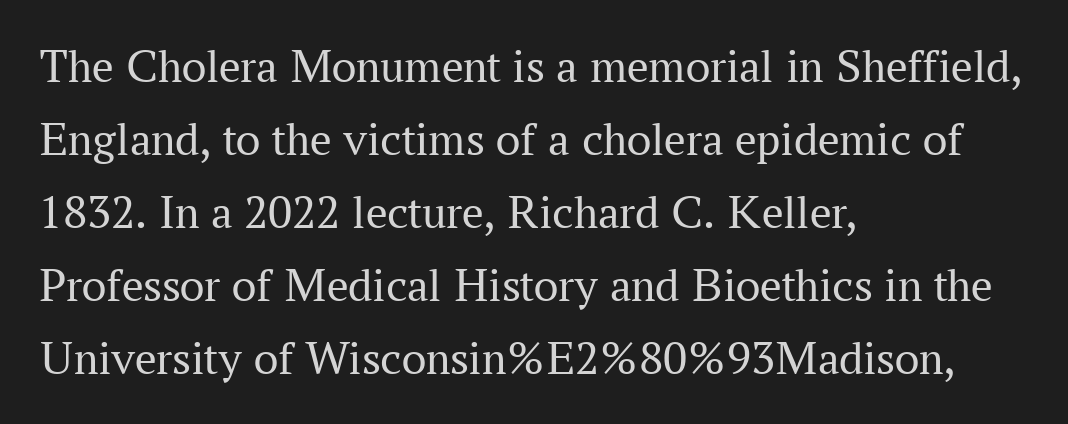
Q: Is the text bold? A: No.
Q: Is the text italic (slanted)? A: No, it is upright.
Q: Is the typeface a serif or a sans-serif typeface? A: Serif.
Q: Is the text underlined? A: No.
Q: How is the paragraph aligned? A: Left-aligned.
Q: Is the spacing between letters normal or unusually wide? A: Normal.
Q: Is the spacing between lines tight, normal or loose? A: Normal.
Q: Width (condensed, normal, or wide)? A: Normal.
Q: Stroke contrast? A: Medium.
Q: x-height? A: Medium.
Q: Monospaced? A: No.
